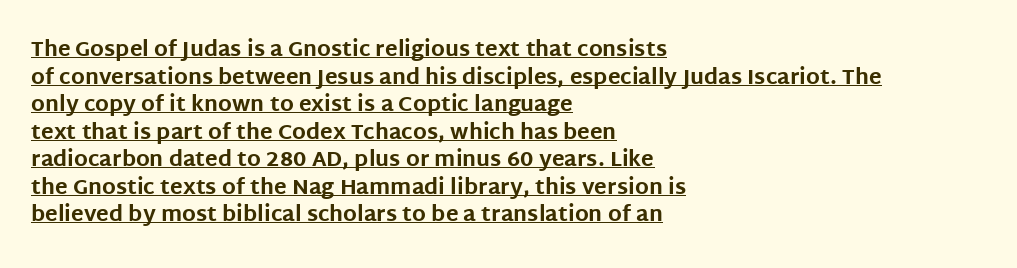
Q: Is the text bold? A: Yes.
Q: Is the text italic (slanted)? A: No, it is upright.
Q: Is the text underlined? A: Yes.
Q: How is the paragraph aligned? A: Left-aligned.
Q: Is the spacing between letters normal or unusually wide? A: Normal.
Q: Is the spacing between lines tight, normal or loose? A: Normal.
